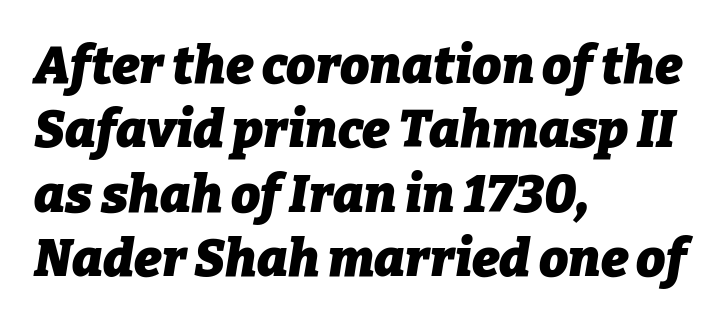
Q: Is the text bold? A: Yes.
Q: Is the text italic (slanted)? A: Yes, it leans right by about 9 degrees.
Q: Is the text underlined? A: No.
Q: How is the paragraph aligned? A: Left-aligned.
Q: Is the spacing between letters normal or unusually wide? A: Normal.
Q: Width (condensed, normal, or wide)? A: Normal.
Q: Stroke contrast? A: Low.
Q: x-height? A: Medium.
Q: Monospaced? A: No.
